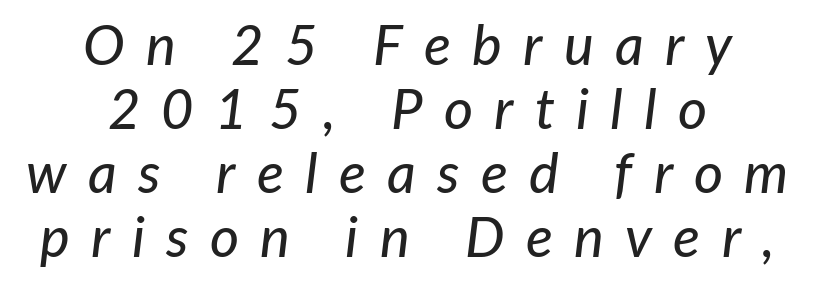
The image shows 56 px text type, italic (leaning right); set centered, tight line spacing (1.14x), unusually wide letter spacing (+0.38 em), not underlined; low stroke contrast and a medium x-height.
